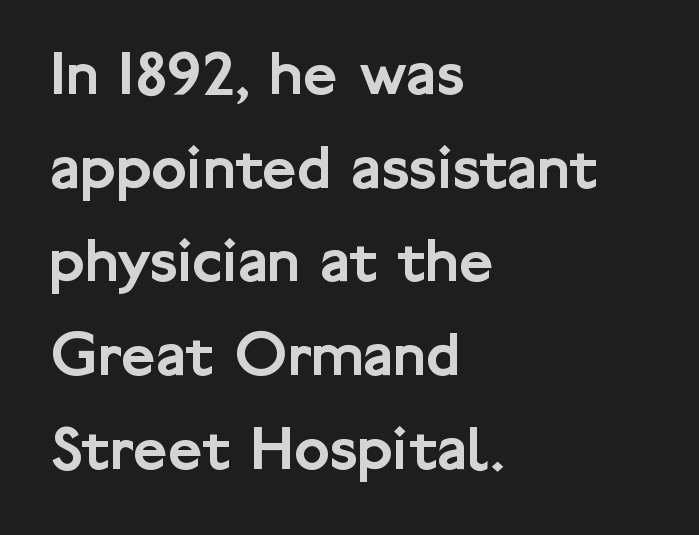
The image shows 66 px sans-serif type, upright; set left-aligned, normal line spacing (1.42x), normal letter spacing, not underlined; low stroke contrast and a medium x-height.
